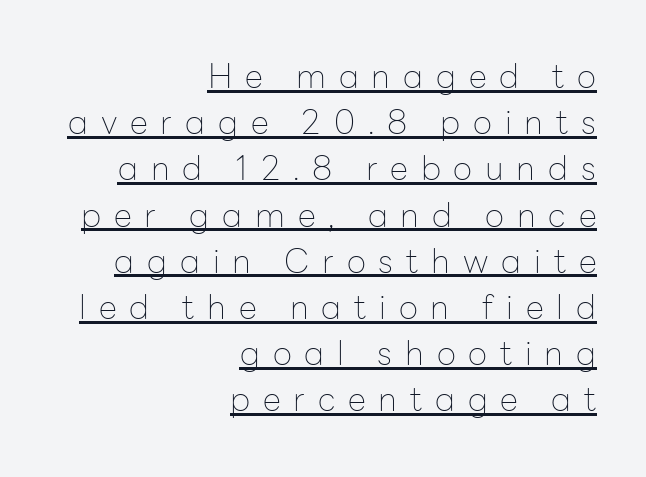
Q: Is the text bold? A: No.
Q: Is the text italic (slanted)? A: No, it is upright.
Q: Is the typeface a serif or a sans-serif typeface? A: Sans-serif.
Q: Is the text underlined? A: Yes.
Q: How is the paragraph aligned? A: Right-aligned.
Q: Is the spacing between letters normal or unusually wide? A: Unusually wide.
Q: Is the spacing between lines tight, normal or loose? A: Normal.
Q: Width (condensed, normal, or wide)? A: Normal.
Q: Stroke contrast? A: Low.
Q: x-height? A: Medium.
Q: Monospaced? A: No.
